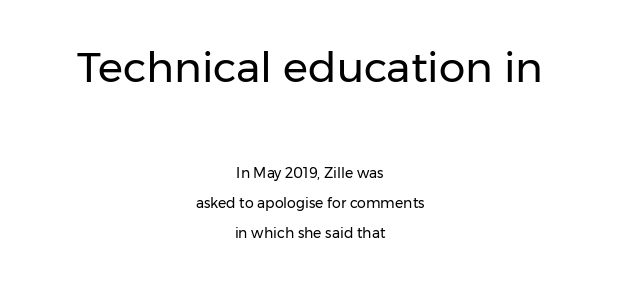
Q: Is the text bold? A: No.
Q: Is the text italic (slanted)? A: No, it is upright.
Q: Is the typeface a serif or a sans-serif typeface? A: Sans-serif.
Q: Is the text underlined? A: No.
Q: How is the paragraph aligned? A: Centered.
Q: Is the spacing between letters normal or unusually wide? A: Normal.
Q: Is the spacing between lines tight, normal or loose? A: Loose.
Q: Which block of text is set in a larger size, the first (top) or the second (bottom)? A: The first (top) one.
Q: Width (condensed, normal, or wide)? A: Normal.
Q: Stroke contrast? A: Low.
Q: x-height? A: Medium.
Q: Monospaced? A: No.
